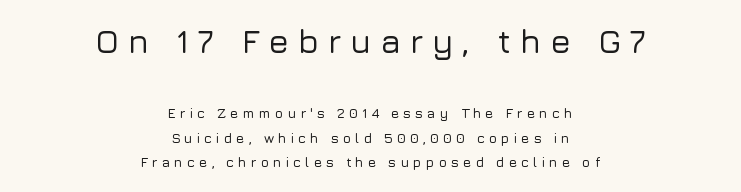
The image shows 33 px sans-serif type, upright; set centered, line spacing 1.73x, unusually wide letter spacing (+0.27 em), not underlined; the first (top) block is 2.36x larger; low stroke contrast and a medium x-height.
